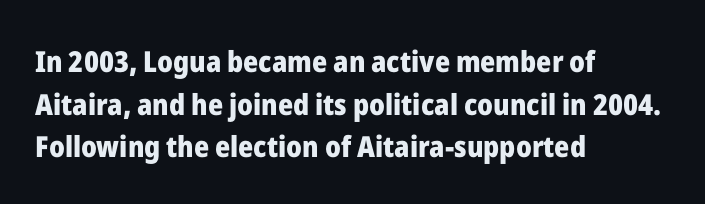
{"serif": "no", "italic": "no", "bold": "yes", "weight": "heavy", "width": "normal", "stroke_contrast": "low", "x_height": "medium", "monospaced": "no", "underline": "no", "align": "left", "line_spacing": "normal", "line_spacing_ratio": 1.47, "letter_spacing": "normal", "letter_spacing_em": 0.0, "glyph_px": 29}
